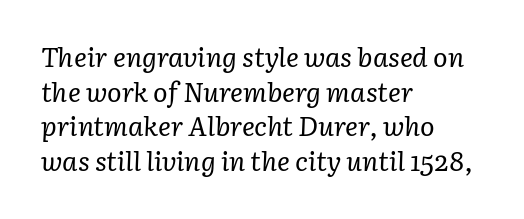
{"italic": "yes", "lean": "right", "slant_degrees": 3, "bold": "no", "underline": "no", "align": "left", "line_spacing": "normal", "line_spacing_ratio": 1.28, "letter_spacing": "normal", "letter_spacing_em": 0.0, "glyph_px": 27}
